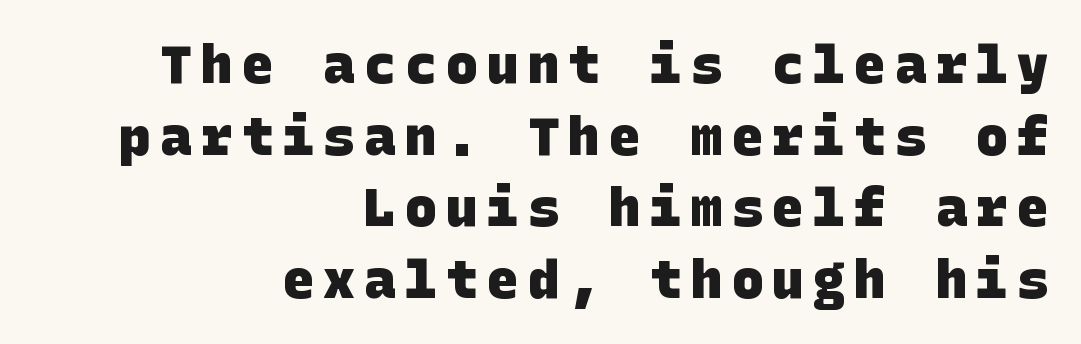
This sample is right-justified, so line beginnings fall wherever the words allow. Emphasis by weight is at full strength: bold. Typographically, this falls in the sans-serif category. The gap between lines stays unmarked.
